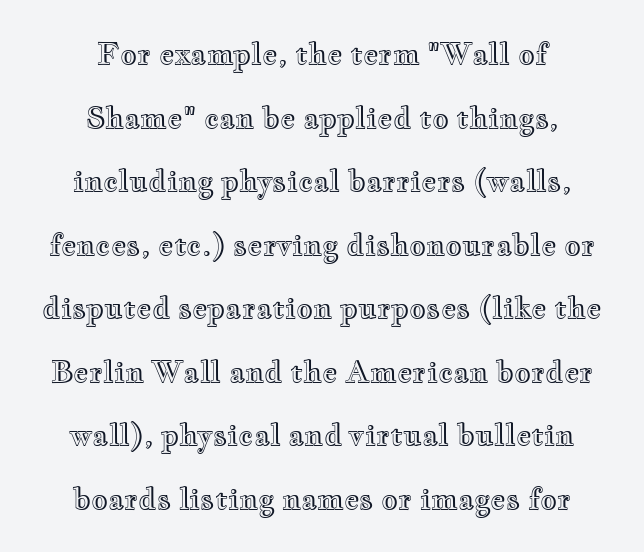
The image shows 29 px wide type, upright; set centered, loose line spacing (2.19x), normal letter spacing, not underlined; a small x-height.
